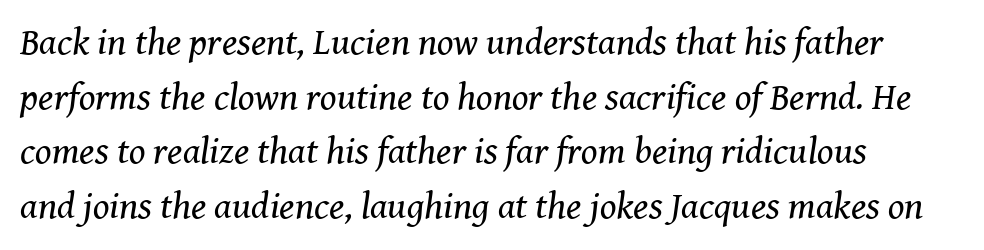
The image shows 38 px regular-weight serif type, italic (leaning right); set left-aligned, normal line spacing (1.44x), normal letter spacing, not underlined; medium stroke contrast and a medium x-height.
